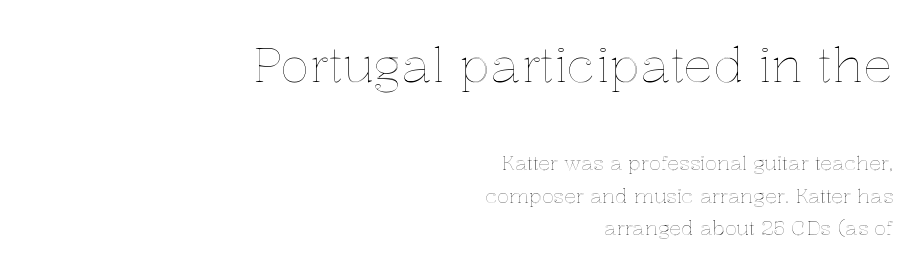
Whoever set this chose a conventional vertical rhythm. Each line ends at the same right margin while the left side varies. Honestly, the letter spacing is just normal — you wouldn't notice it. This layout puts the oversized block above and the modest block below. Note the varied advance widths — an 'i' is clearly narrower than an 'm'.
